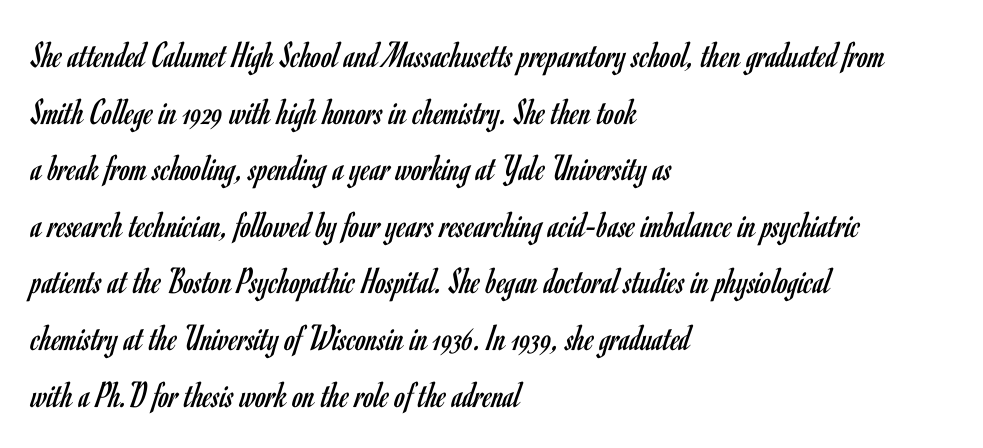
The image shows 38 px regular-weight, condensed sans-serif type; set left-aligned, normal line spacing (1.49x), normal letter spacing, not underlined; low stroke contrast and a small x-height.
